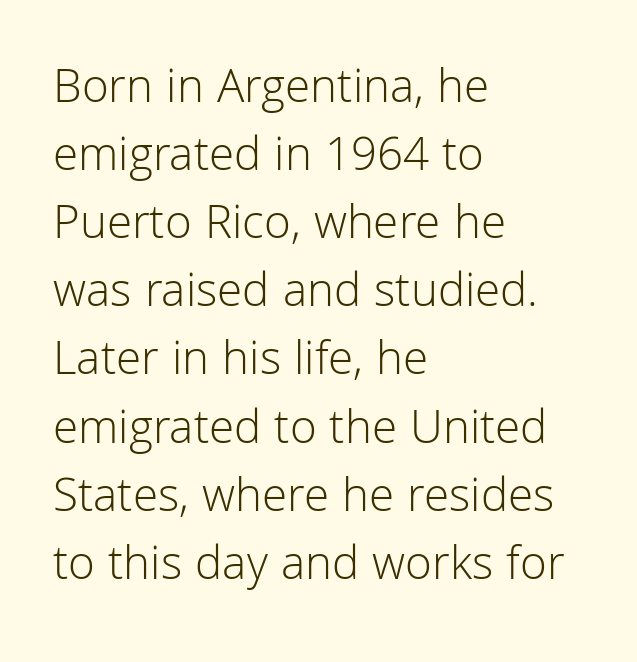
Q: Is the text bold? A: No.
Q: Is the text italic (slanted)? A: No, it is upright.
Q: Is the typeface a serif or a sans-serif typeface? A: Sans-serif.
Q: Is the text underlined? A: No.
Q: How is the paragraph aligned? A: Left-aligned.
Q: Is the spacing between letters normal or unusually wide? A: Normal.
Q: Is the spacing between lines tight, normal or loose? A: Normal.
Q: Width (condensed, normal, or wide)? A: Normal.
Q: Stroke contrast? A: Low.
Q: x-height? A: Medium.
Q: Monospaced? A: No.
